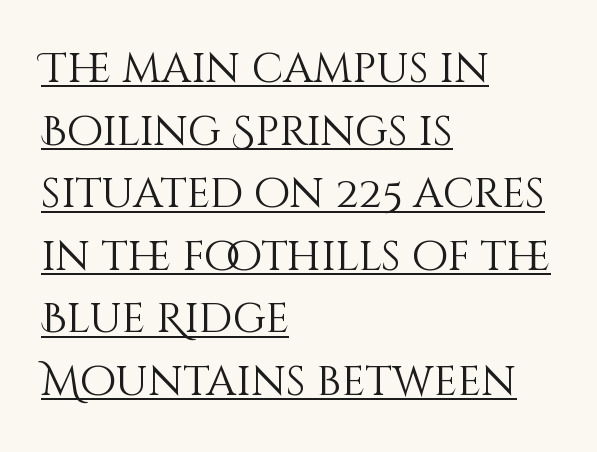
Q: Is the text bold? A: No.
Q: Is the text italic (slanted)? A: No, it is upright.
Q: Is the text underlined? A: Yes.
Q: How is the paragraph aligned? A: Left-aligned.
Q: Is the spacing between letters normal or unusually wide? A: Normal.
Q: Is the spacing between lines tight, normal or loose? A: Normal.
Q: Width (condensed, normal, or wide)? A: Normal.
Q: Stroke contrast? A: Medium.
Q: x-height? A: Large.
Q: Monospaced? A: No.
